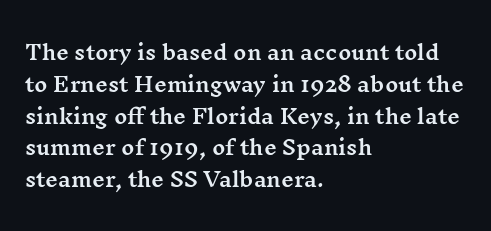
The image shows 20 px text type, upright; set left-aligned, normal line spacing (1.59x), normal letter spacing, not underlined.
